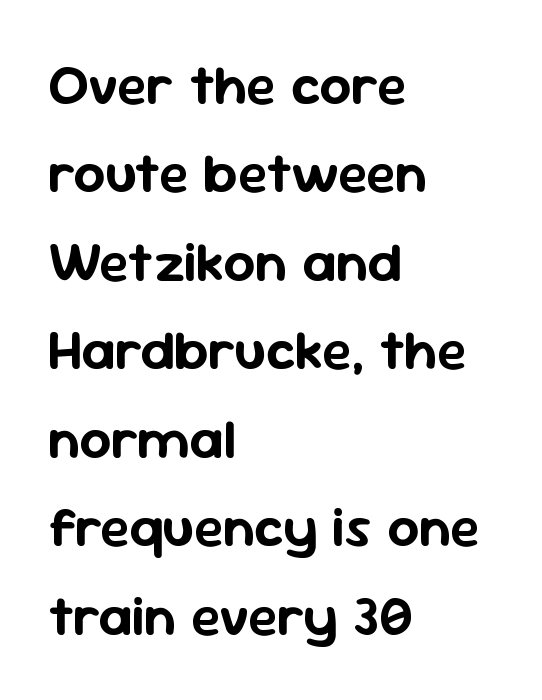
The image shows 56 px sans-serif type, upright; set left-aligned, normal line spacing (1.58x), normal letter spacing, not underlined; low stroke contrast and a medium x-height.
